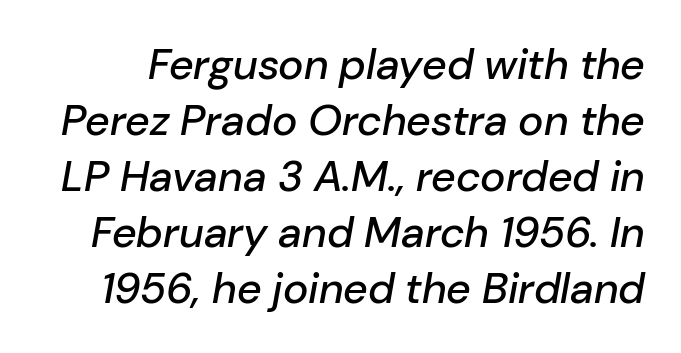
Q: Is the text italic (slanted)? A: Yes, it leans right by about 10 degrees.
Q: Is the text underlined? A: No.
Q: Is the spacing between letters normal or unusually wide? A: Normal.
Q: Is the spacing between lines tight, normal or loose? A: Normal.
Q: Width (condensed, normal, or wide)? A: Normal.
Q: Stroke contrast? A: Low.
Q: x-height? A: Medium.
Q: Monospaced? A: No.
